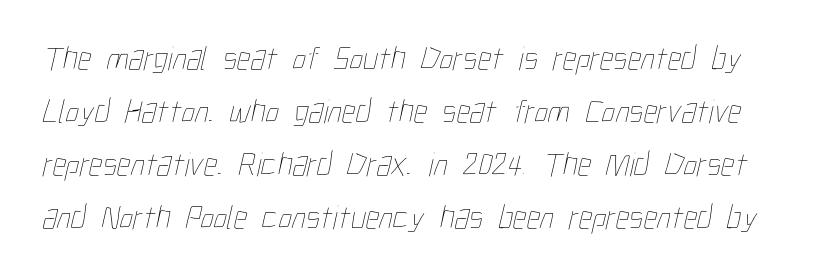
{"bold": "no", "weight": "thin", "width": "condensed", "stroke_contrast": "low", "x_height": "medium", "monospaced": "no", "underline": "no", "line_spacing": "normal", "line_spacing_ratio": 1.56, "letter_spacing": "normal", "letter_spacing_em": 0.0, "glyph_px": 34}
